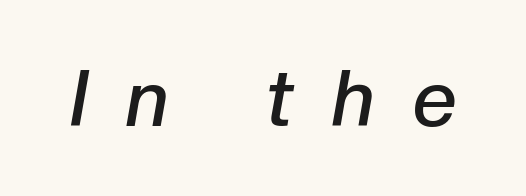
{"italic": "yes", "lean": "right", "slant_degrees": 10, "bold": "semi", "weight": "semibold", "width": "normal", "stroke_contrast": "low", "x_height": "medium", "monospaced": "no", "underline": "no", "letter_spacing": "wide", "letter_spacing_em": 0.5, "glyph_px": 78}
